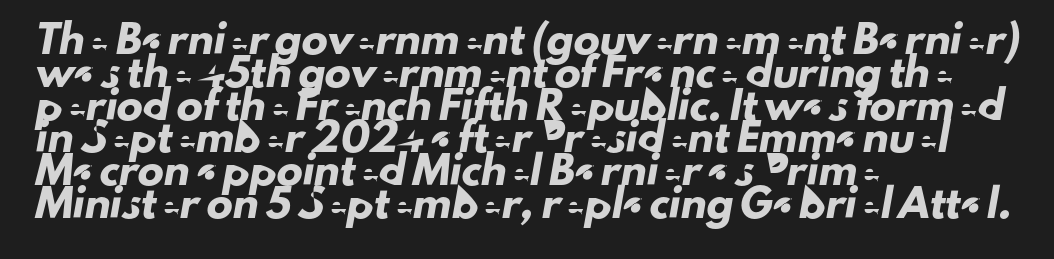
Rows of type keep a routine distance in the vertical direction. These lines stack with their left ends in a neat column. The horizontal fit of the characters is conventional and even. Underline: absent.
